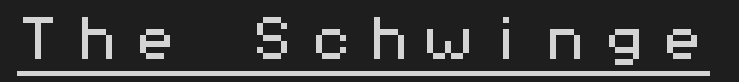
The image shows 48 px wide sans-serif type, upright, monospaced; set unusually wide letter spacing (+0.22 em), underlined; medium stroke contrast and a medium x-height.
